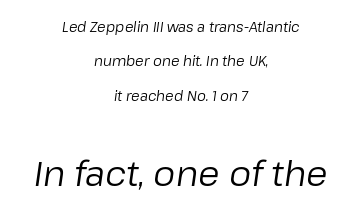
Q: Is the text bold? A: No.
Q: Is the text italic (slanted)? A: Yes, it leans right by about 8 degrees.
Q: Is the text underlined? A: No.
Q: How is the paragraph aligned? A: Centered.
Q: Is the spacing between letters normal or unusually wide? A: Normal.
Q: Is the spacing between lines tight, normal or loose? A: Loose.
Q: Which block of text is set in a larger size, the first (top) or the second (bottom)? A: The second (bottom) one.
Q: Width (condensed, normal, or wide)? A: Normal.
Q: Stroke contrast? A: Low.
Q: x-height? A: Medium.
Q: Monospaced? A: No.
